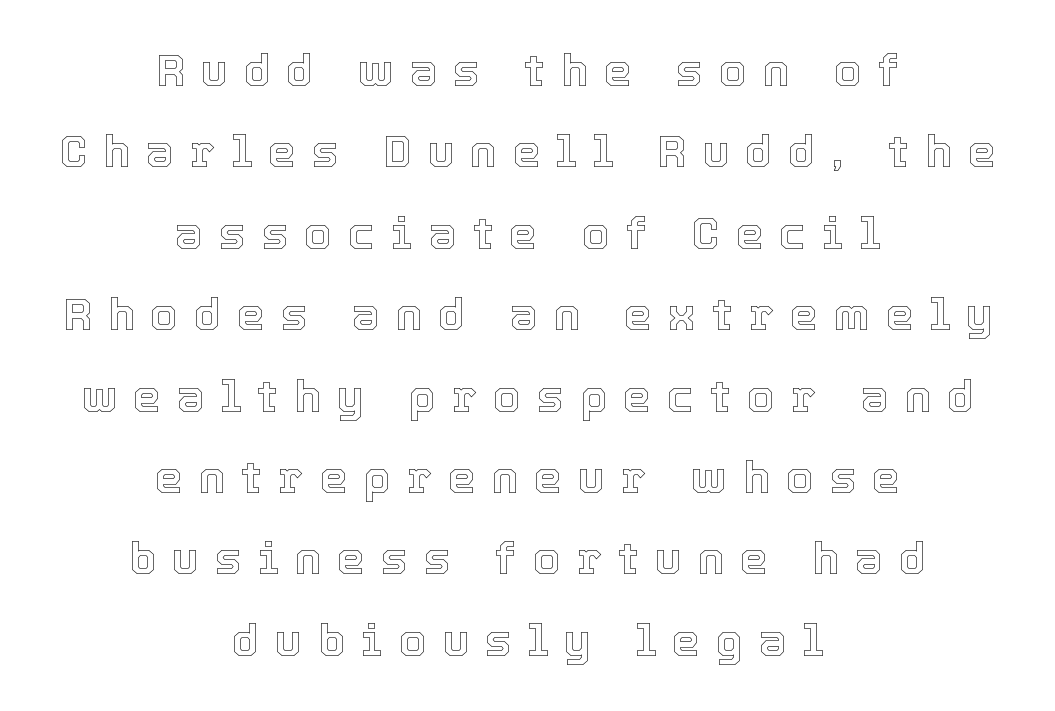
{"italic": "no", "width": "normal", "x_height": "medium", "monospaced": "no", "underline": "no", "align": "center", "line_spacing_ratio": 1.85, "letter_spacing": "wide", "letter_spacing_em": 0.37, "glyph_px": 44}
